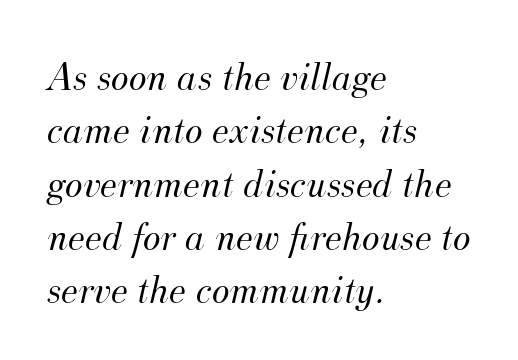
The image shows 42 px light serif type, italic (leaning right); set left-aligned, normal line spacing (1.27x), normal letter spacing, not underlined; medium stroke contrast and a small x-height.
